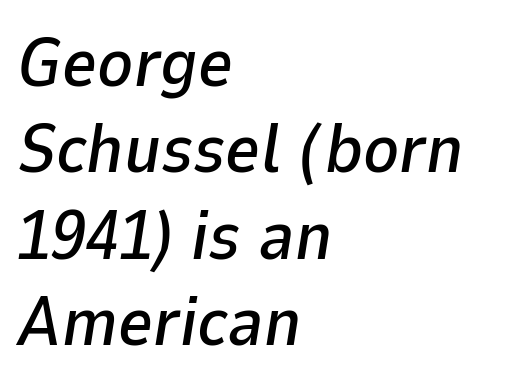
The image shows 68 px text type, italic (leaning right); set left-aligned, normal line spacing (1.27x), normal letter spacing, not underlined; low stroke contrast and a medium x-height.
